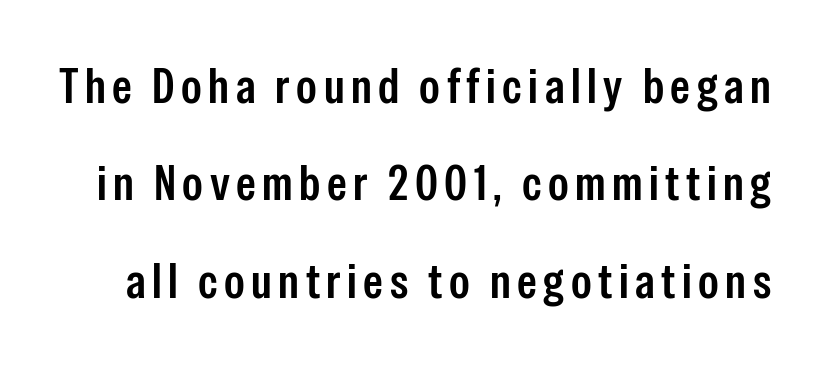
Q: Is the text italic (slanted)? A: No, it is upright.
Q: Is the typeface a serif or a sans-serif typeface? A: Sans-serif.
Q: Is the text underlined? A: No.
Q: Is the spacing between lines tight, normal or loose? A: Loose.
Q: Width (condensed, normal, or wide)? A: Condensed.
Q: Stroke contrast? A: Low.
Q: x-height? A: Medium.
Q: Monospaced? A: No.
